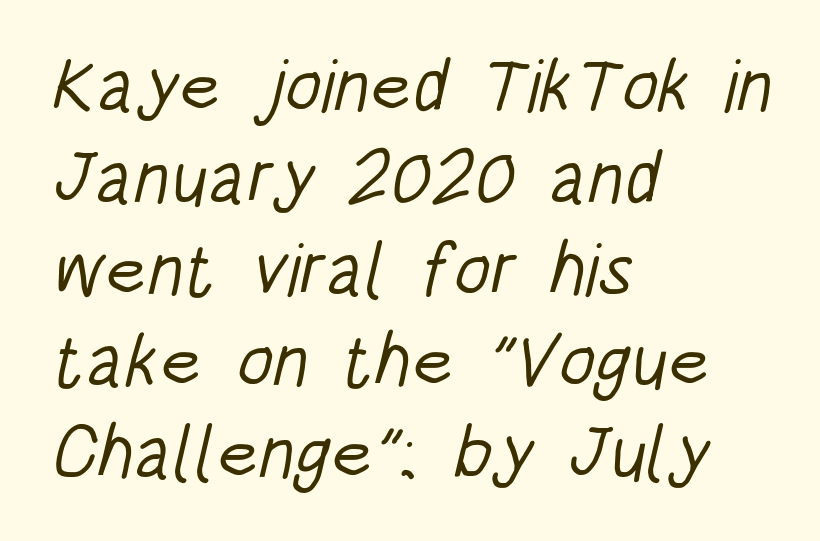
{"serif": "no", "bold": "no", "weight": "light", "width": "condensed", "stroke_contrast": "low", "x_height": "large", "monospaced": "no", "underline": "no", "align": "left", "line_spacing_ratio": 1.24, "letter_spacing": "normal", "letter_spacing_em": 0.0, "glyph_px": 74}
